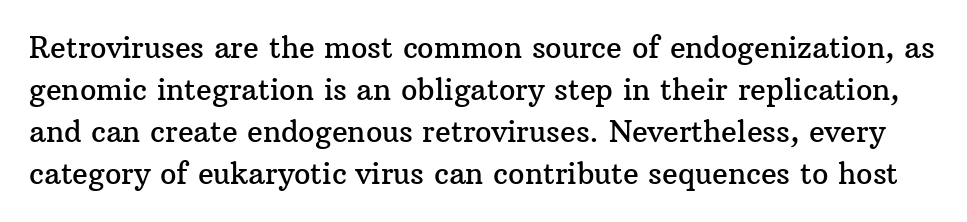
The image shows 29 px serif type, upright; set normal line spacing (1.45x), normal letter spacing, not underlined; medium stroke contrast and a medium x-height.
